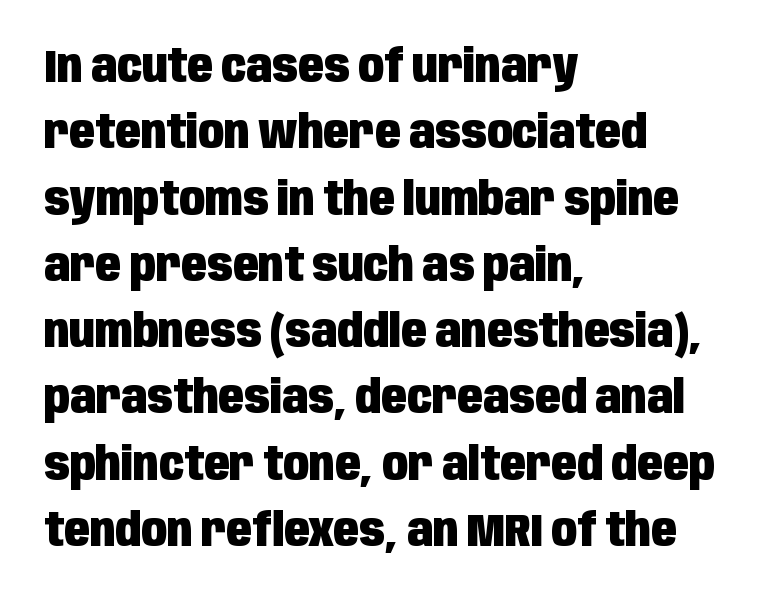
{"serif": "no", "italic": "no", "bold": "yes", "weight": "heavy", "width": "condensed", "stroke_contrast": "low", "x_height": "large", "monospaced": "no", "underline": "no", "align": "left", "line_spacing": "normal", "line_spacing_ratio": 1.41, "letter_spacing": "normal", "letter_spacing_em": 0.0, "glyph_px": 47}
